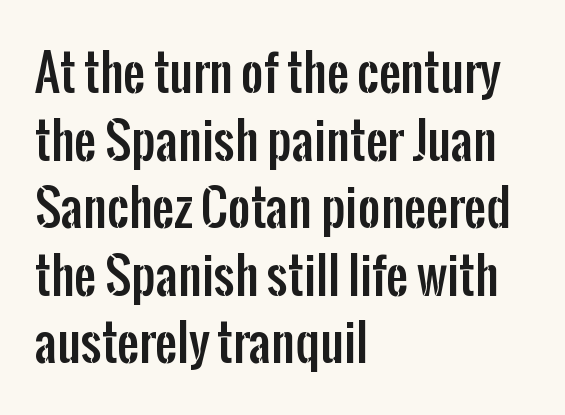
Q: Is the text italic (slanted)? A: No, it is upright.
Q: Is the typeface a serif or a sans-serif typeface? A: Sans-serif.
Q: Is the text underlined? A: No.
Q: How is the paragraph aligned? A: Left-aligned.
Q: Is the spacing between letters normal or unusually wide? A: Normal.
Q: Is the spacing between lines tight, normal or loose? A: Normal.
Q: Width (condensed, normal, or wide)? A: Condensed.
Q: Stroke contrast? A: Low.
Q: x-height? A: Medium.
Q: Monospaced? A: No.
